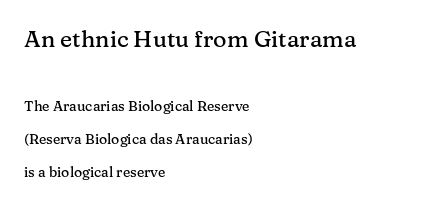
Q: Is the text italic (slanted)? A: No, it is upright.
Q: Is the text underlined? A: No.
Q: How is the paragraph aligned? A: Left-aligned.
Q: Is the spacing between letters normal or unusually wide? A: Normal.
Q: Is the spacing between lines tight, normal or loose? A: Loose.
Q: Which block of text is set in a larger size, the first (top) or the second (bottom)? A: The first (top) one.
